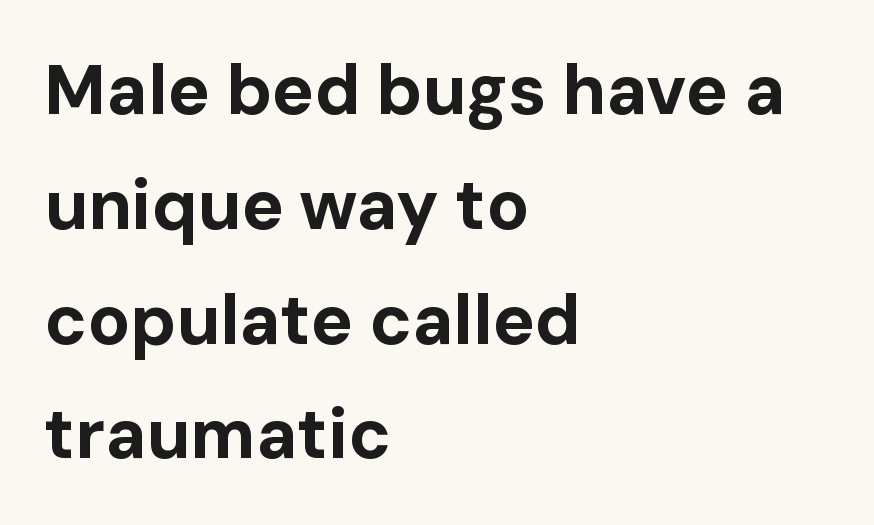
The image shows 70 px bold sans-serif type, upright; set left-aligned, normal line spacing (1.64x), normal letter spacing, not underlined; low stroke contrast and a medium x-height.
